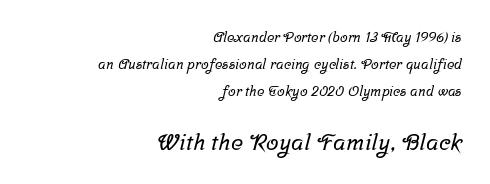
{"underline": "no", "align": "right", "line_spacing": "loose", "line_spacing_ratio": 1.94, "letter_spacing": "normal", "letter_spacing_em": 0.0, "larger_block": "second", "size_ratio": 1.64, "glyph_px": 23}
